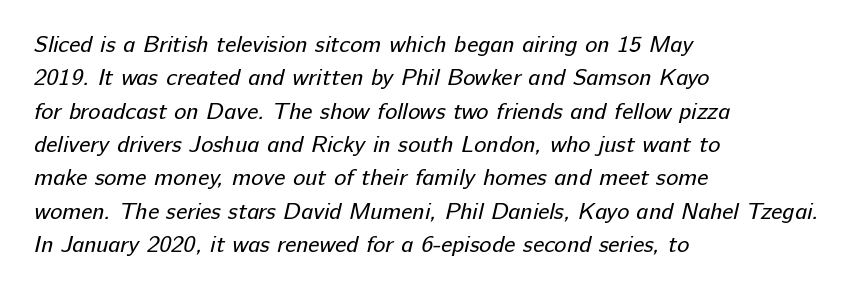
The image shows 23 px text type; set left-aligned, normal line spacing (1.45x), normal letter spacing, not underlined.
